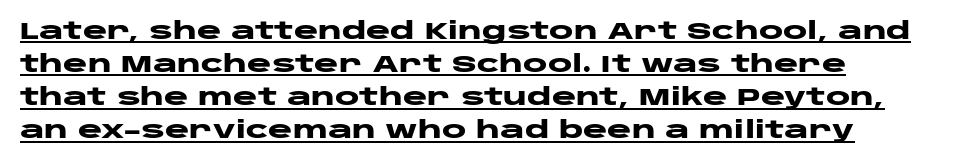
The image shows 23 px bold type, upright; set left-aligned, normal line spacing (1.44x), normal letter spacing, underlined.
